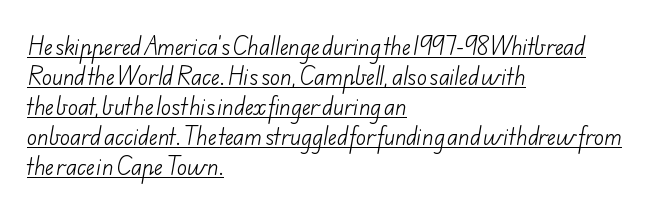
Q: Is the text bold? A: No.
Q: Is the text underlined? A: Yes.
Q: How is the paragraph aligned? A: Left-aligned.
Q: Is the spacing between letters normal or unusually wide? A: Normal.
Q: Is the spacing between lines tight, normal or loose? A: Normal.
